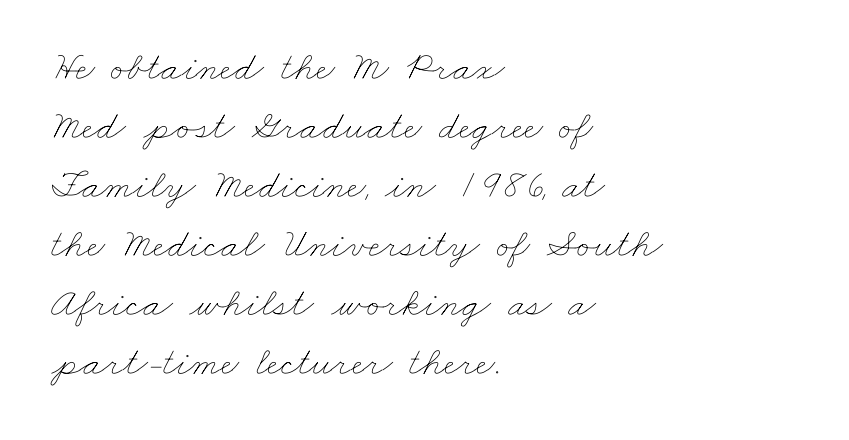
Reading down the block, your eye returns to a fixed left position each line. Varying glyph widths throughout — classic text-font behaviour. Each stroke keeps to a modest, everyday thickness or less. A typesetter would call this zero additional tracking. This block has exactly the height ordinary leading produces.
